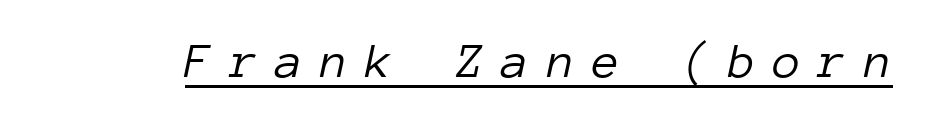
The image shows 50 px light type, italic (leaning right), monospaced; set unusually wide letter spacing (+0.36 em), underlined; low stroke contrast and a medium x-height.
